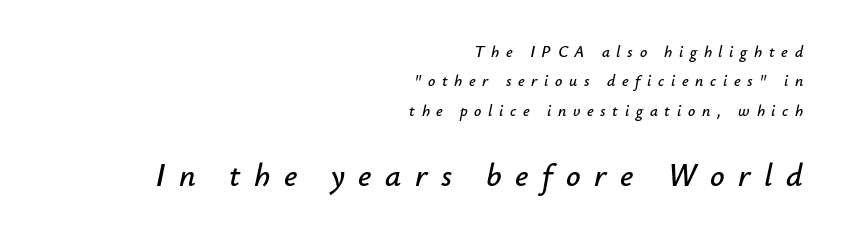
{"italic": "yes", "lean": "right", "slant_degrees": 12, "width": "normal", "stroke_contrast": "low", "x_height": "small", "monospaced": "no", "underline": "no", "align": "right", "line_spacing_ratio": 1.84, "letter_spacing": "wide", "letter_spacing_em": 0.42, "larger_block": "second", "size_ratio": 2.0, "glyph_px": 32}
